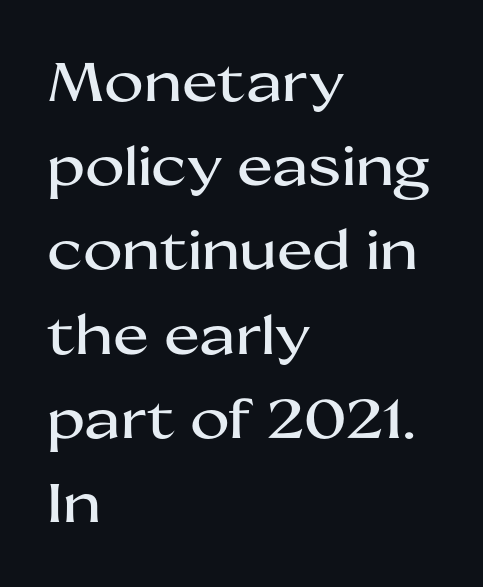
The letters stand straight up with perfectly vertical stems. This sample keeps an unexceptional amount of space between lines. Quick note: underline off. A classic flush-left, rag-right setting is used for this passage. Note the varied advance widths — an 'i' is clearly narrower than an 'm'.
